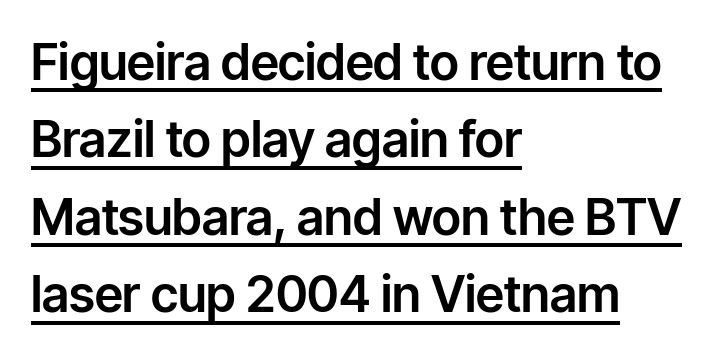
Decoration check: the copy is underlined. Vertical strokes here are truly vertical. Typographically, this falls in the sans-serif category. The rendering uses natural spacing where letterforms have individual widths.
